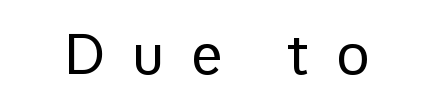
The image shows 57 px regular-weight sans-serif type, upright; set unusually wide letter spacing (+0.46 em), not underlined; low stroke contrast and a medium x-height.
